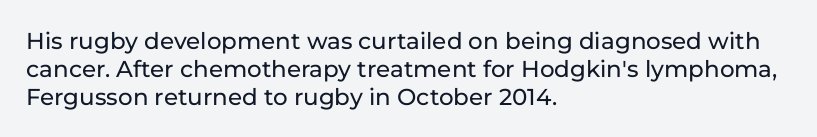
Q: Is the text italic (slanted)? A: No, it is upright.
Q: Is the text underlined? A: No.
Q: How is the paragraph aligned? A: Left-aligned.
Q: Is the spacing between letters normal or unusually wide? A: Normal.
